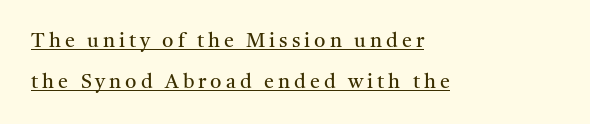
Q: Is the text bold? A: No.
Q: Is the text italic (slanted)? A: No, it is upright.
Q: Is the text underlined? A: Yes.
Q: How is the paragraph aligned? A: Left-aligned.
Q: Is the spacing between letters normal or unusually wide? A: Unusually wide.
Q: Is the spacing between lines tight, normal or loose? A: Loose.
